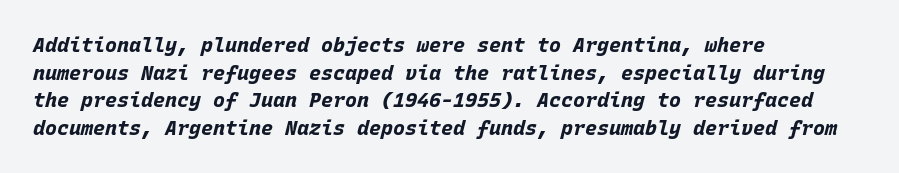
Teacher's note: observe the even left margin — that is flush-left alignment. Summary of vertical rhythm: regular, with standard interline spacing. The rendering keeps characters at their native spacing. The axis of the letterforms is tilted away from vertical.
